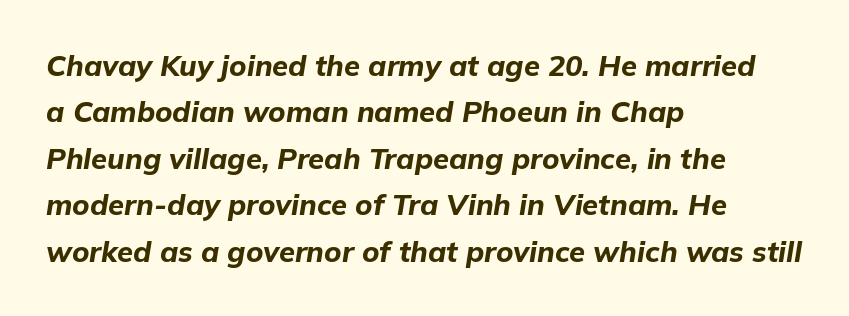
{"italic": "yes", "lean": "right", "slant_degrees": 9, "bold": "yes", "weight": "bold", "width": "normal", "stroke_contrast": "low", "x_height": "medium", "monospaced": "no", "underline": "no", "align": "left", "line_spacing": "normal", "line_spacing_ratio": 1.6, "letter_spacing": "normal", "letter_spacing_em": 0.0, "glyph_px": 29}
